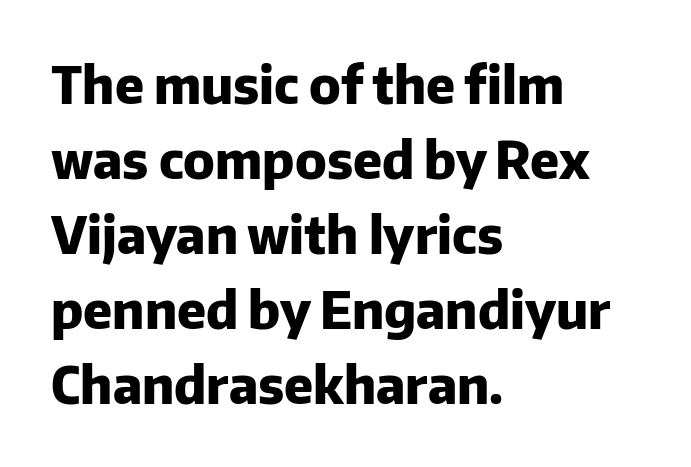
Q: Is the text bold? A: Yes.
Q: Is the text italic (slanted)? A: No, it is upright.
Q: Is the typeface a serif or a sans-serif typeface? A: Sans-serif.
Q: Is the text underlined? A: No.
Q: How is the paragraph aligned? A: Left-aligned.
Q: Is the spacing between letters normal or unusually wide? A: Normal.
Q: Is the spacing between lines tight, normal or loose? A: Normal.
Q: Width (condensed, normal, or wide)? A: Normal.
Q: Stroke contrast? A: Low.
Q: x-height? A: Medium.
Q: Monospaced? A: No.
